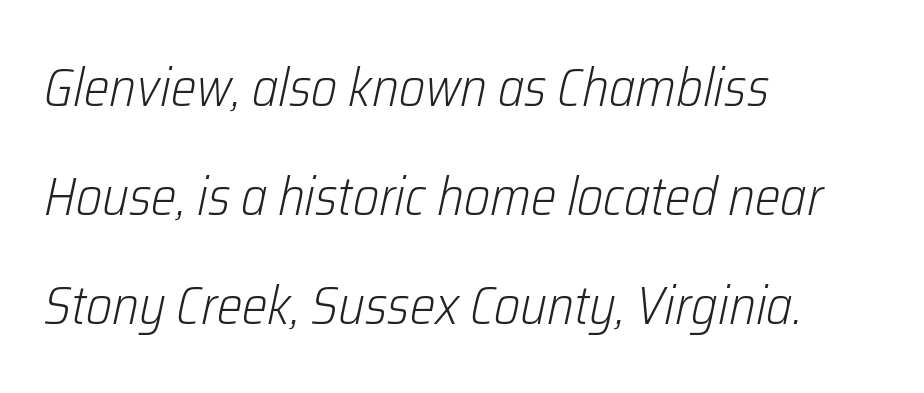
Designer's note — italics engaged. These lines are rendered in a variable-pitch font. One glance says open: line gaps are wider than usual. In terms of letterspacing, this is plain default setting. A quiet, ordinary-to-light weight characterises the typeface.
